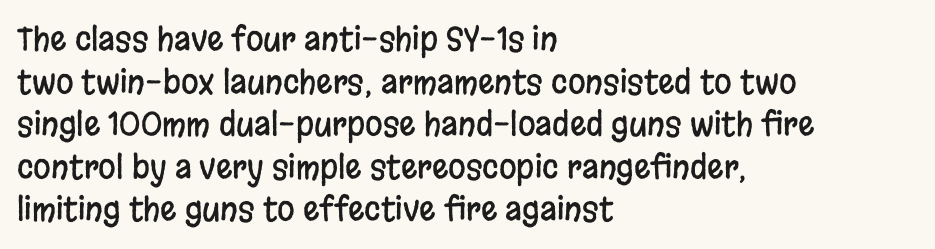
The image shows 32 px condensed sans-serif type, upright; set left-aligned, normal line spacing (1.33x), normal letter spacing, not underlined; low stroke contrast and a large x-height.
